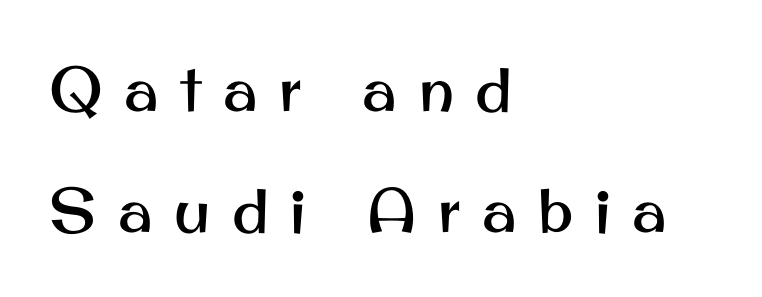
{"serif": "no", "italic": "no", "width": "normal", "stroke_contrast": "medium", "x_height": "small", "monospaced": "no", "underline": "no", "align": "left", "line_spacing": "loose", "line_spacing_ratio": 1.95, "letter_spacing": "wide", "letter_spacing_em": 0.35, "glyph_px": 62}
